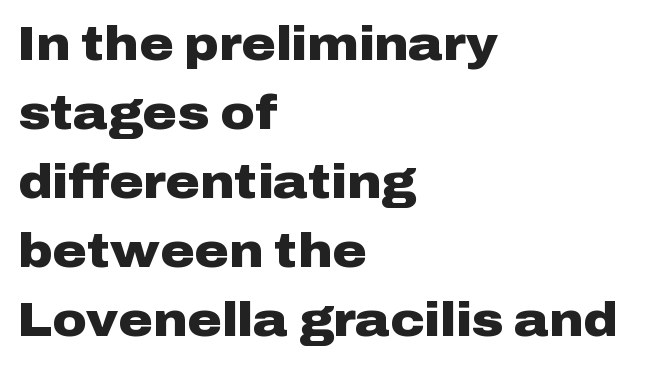
{"serif": "no", "italic": "no", "bold": "yes", "weight": "heavy", "width": "wide", "stroke_contrast": "low", "x_height": "medium", "monospaced": "no", "underline": "no", "align": "left", "line_spacing": "normal", "line_spacing_ratio": 1.47, "letter_spacing": "normal", "letter_spacing_em": 0.0, "glyph_px": 47}
